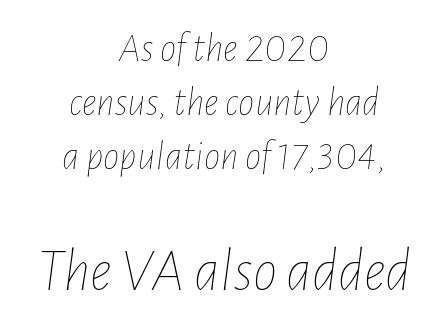
The image shows 61 px thin, condensed type, italic (leaning right); set centered, normal line spacing (1.32x), normal letter spacing, not underlined; the second (bottom) block is 1.49x larger; low stroke contrast and a medium x-height.
